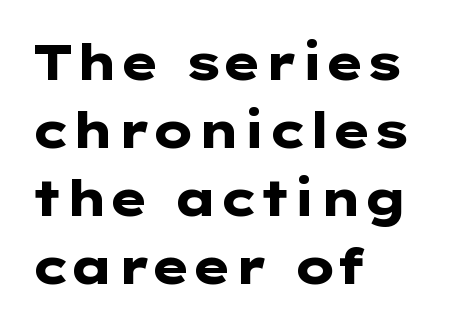
{"serif": "no", "italic": "no", "bold": "yes", "weight": "heavy", "width": "wide", "stroke_contrast": "low", "x_height": "medium", "underline": "no", "align": "left", "line_spacing": "normal", "line_spacing_ratio": 1.39, "letter_spacing": "normal", "letter_spacing_em": 0.0, "glyph_px": 49}
